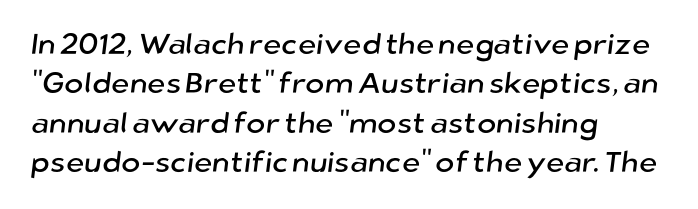
{"serif": "no", "width": "normal", "stroke_contrast": "low", "x_height": "medium", "monospaced": "no", "underline": "no", "align": "left", "line_spacing": "normal", "line_spacing_ratio": 1.36, "letter_spacing": "normal", "letter_spacing_em": 0.0, "glyph_px": 29}
